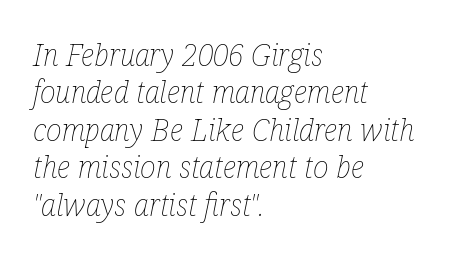
The image shows 30 px thin, condensed type, italic (leaning right); set left-aligned, normal line spacing (1.25x), normal letter spacing, not underlined; low stroke contrast and a medium x-height.
